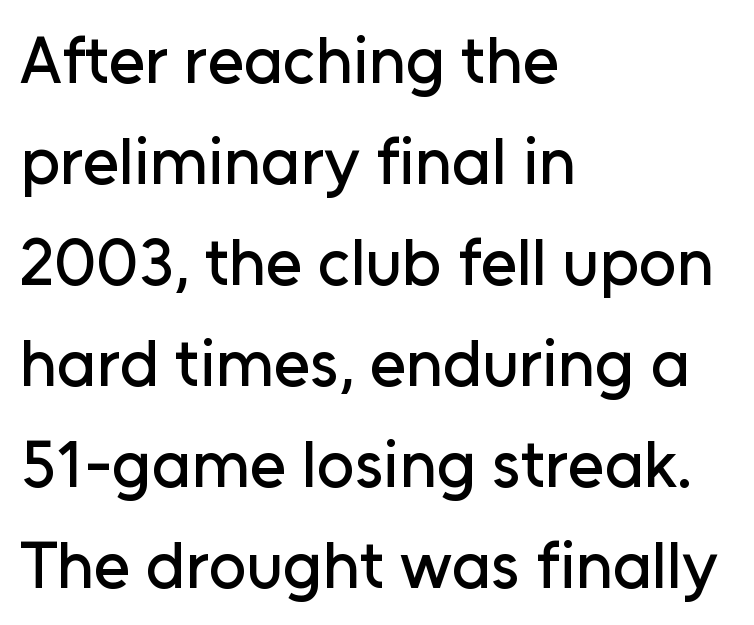
Q: Is the text italic (slanted)? A: No, it is upright.
Q: Is the typeface a serif or a sans-serif typeface? A: Sans-serif.
Q: Is the text underlined? A: No.
Q: How is the paragraph aligned? A: Left-aligned.
Q: Is the spacing between letters normal or unusually wide? A: Normal.
Q: Is the spacing between lines tight, normal or loose? A: Normal.
Q: Width (condensed, normal, or wide)? A: Normal.
Q: Stroke contrast? A: Low.
Q: x-height? A: Medium.
Q: Monospaced? A: No.
